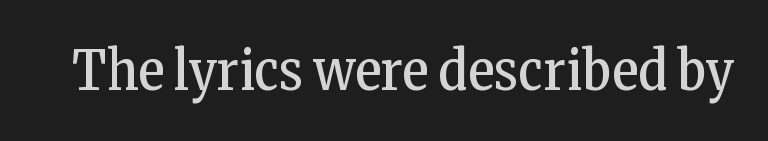
Q: Is the text bold? A: No.
Q: Is the text italic (slanted)? A: No, it is upright.
Q: Is the typeface a serif or a sans-serif typeface? A: Serif.
Q: Is the text underlined? A: No.
Q: Is the spacing between letters normal or unusually wide? A: Normal.
Q: Width (condensed, normal, or wide)? A: Condensed.
Q: Stroke contrast? A: Low.
Q: x-height? A: Medium.
Q: Monospaced? A: No.
